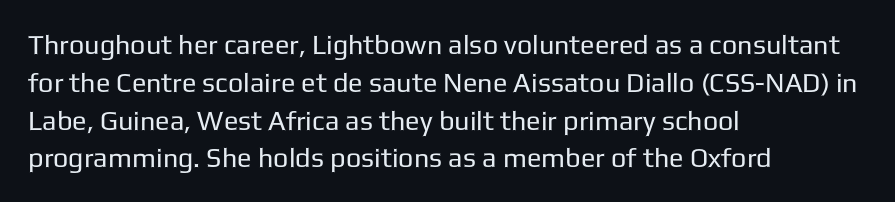
Short note: letters normally spaced. These lines are set flush left with a ragged right edge. The passage shown is not bold in any degree. Rows of type keep a routine distance in the vertical direction. This is the regular roman posture of the typeface.
